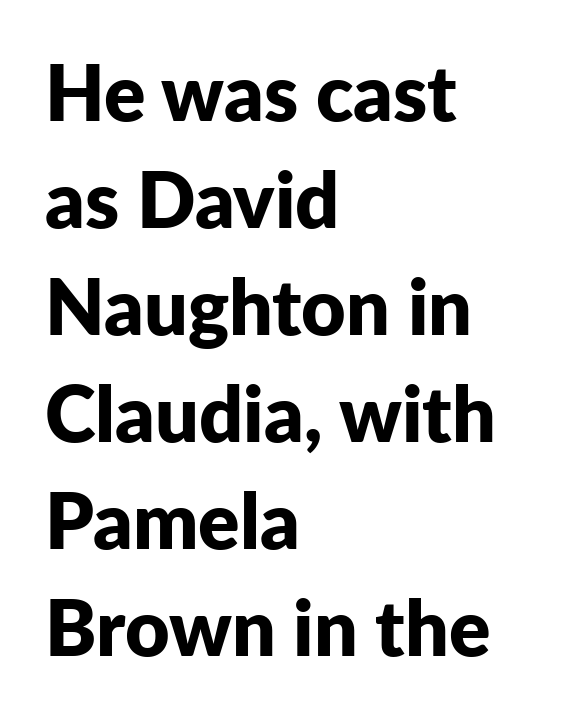
The axis of the letterforms is exactly vertical. Horizontally, the lines are justified to the leading edge only. The strokes are fattened all the way to bold. The passage shown has conventional tracking throughout.
